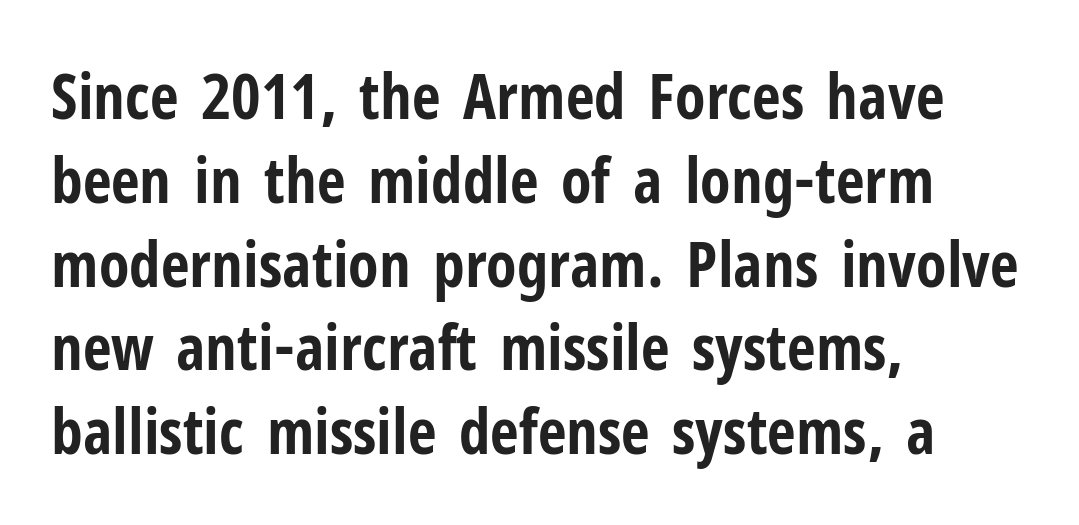
The image shows 63 px bold, condensed sans-serif type, upright; set left-aligned, normal line spacing (1.33x), normal letter spacing, not underlined; low stroke contrast and a medium x-height.
